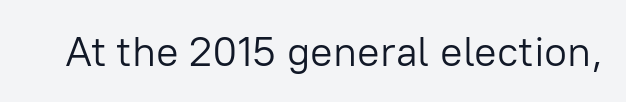
{"serif": "no", "italic": "no", "bold": "no", "weight": "light", "width": "normal", "stroke_contrast": "low", "x_height": "medium", "monospaced": "no", "underline": "no", "letter_spacing": "normal", "letter_spacing_em": 0.0, "glyph_px": 42}
